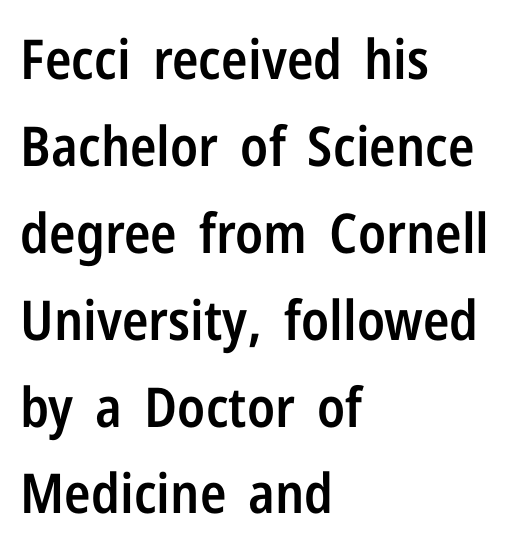
{"serif": "no", "italic": "no", "bold": "semi", "weight": "semibold", "width": "condensed", "stroke_contrast": "low", "x_height": "medium", "monospaced": "no", "underline": "no", "align": "left", "line_spacing": "normal", "line_spacing_ratio": 1.58, "letter_spacing": "normal", "letter_spacing_em": 0.0, "glyph_px": 55}
